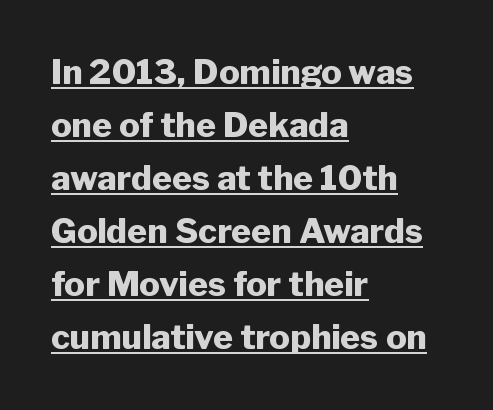
{"serif": "no", "italic": "no", "bold": "yes", "weight": "heavy", "width": "normal", "stroke_contrast": "low", "x_height": "medium", "monospaced": "no", "underline": "yes", "align": "left", "line_spacing": "normal", "line_spacing_ratio": 1.56, "letter_spacing": "normal", "letter_spacing_em": 0.0, "glyph_px": 34}
